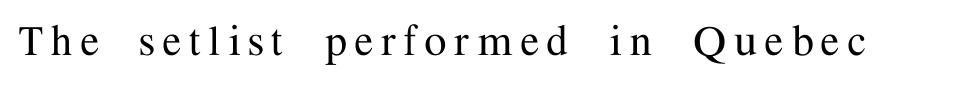
The image shows 50 px serif type, upright; set not underlined; medium stroke contrast and a medium x-height.
